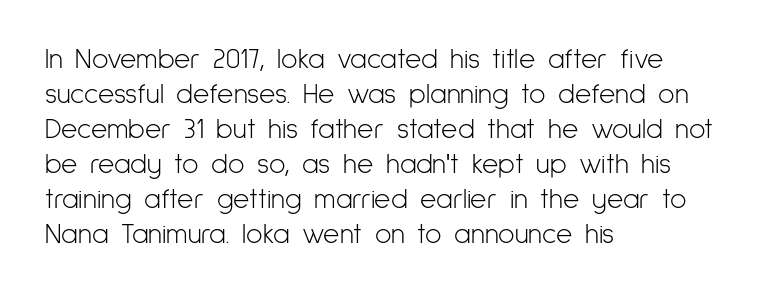
The image shows 28 px light, condensed sans-serif type, upright; set left-aligned, normal line spacing (1.25x), normal letter spacing, not underlined; low stroke contrast and a medium x-height.
